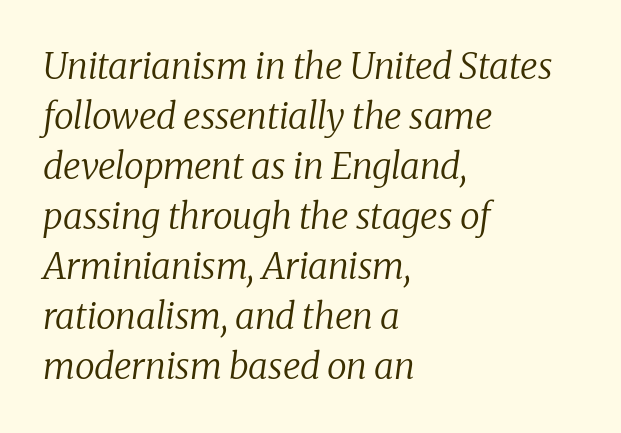
The image shows 36 px regular-weight serif type, italic (leaning right); set left-aligned, normal line spacing (1.39x), normal letter spacing, not underlined; low stroke contrast and a medium x-height.
